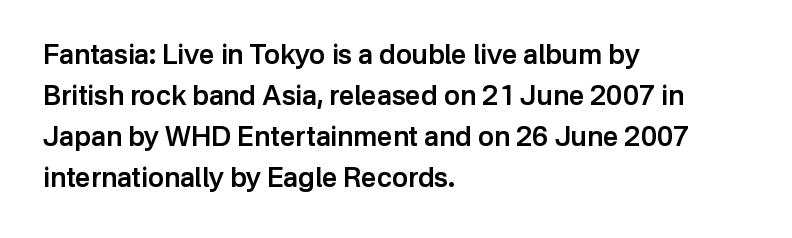
Q: Is the text bold? A: Semi-bold.
Q: Is the text italic (slanted)? A: No, it is upright.
Q: Is the text underlined? A: No.
Q: How is the paragraph aligned? A: Left-aligned.
Q: Is the spacing between letters normal or unusually wide? A: Normal.
Q: Is the spacing between lines tight, normal or loose? A: Normal.
